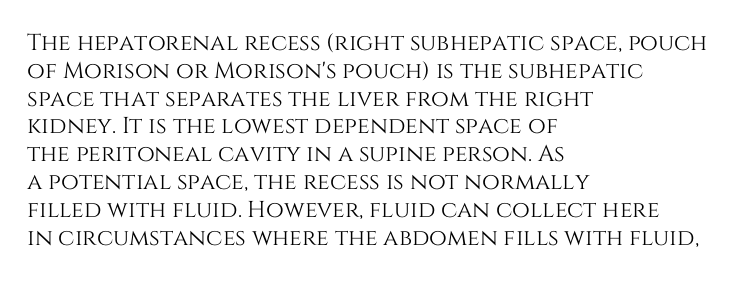
The image shows 23 px text type, upright; set left-aligned, line spacing 1.21x, normal letter spacing, not underlined.
